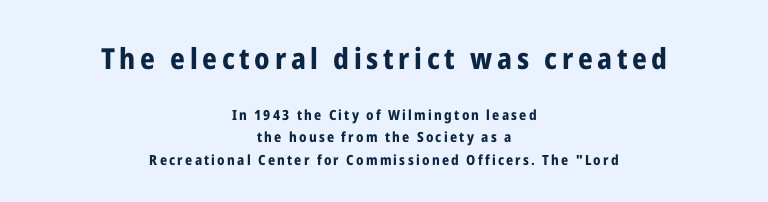
The image shows 29 px bold, condensed sans-serif type, upright; set centered, normal line spacing (1.61x), not underlined; the first (top) block is 2.07x larger; low stroke contrast and a medium x-height.
